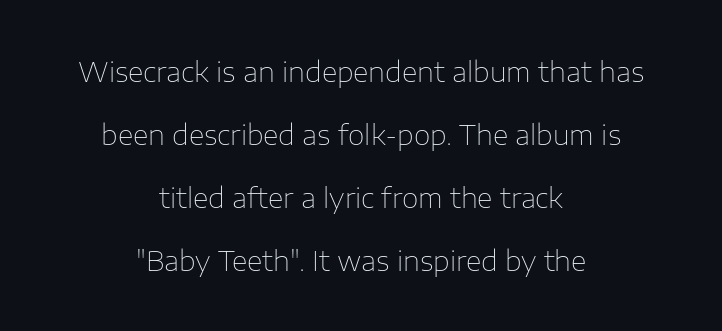
{"italic": "no", "bold": "no", "underline": "no", "align": "center", "line_spacing": "loose", "line_spacing_ratio": 2.33, "letter_spacing": "normal", "letter_spacing_em": 0.0, "glyph_px": 27}
